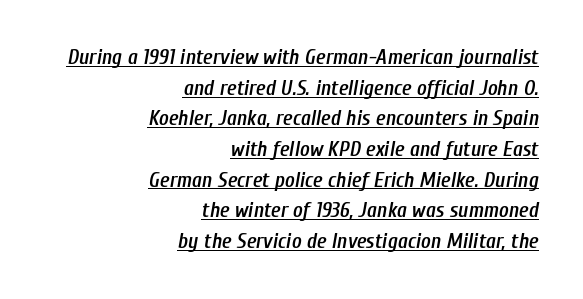
{"italic": "yes", "lean": "right", "slant_degrees": 10, "bold": "semi", "underline": "yes", "align": "right", "line_spacing": "normal", "line_spacing_ratio": 1.46, "letter_spacing": "normal", "letter_spacing_em": 0.0, "glyph_px": 21}
